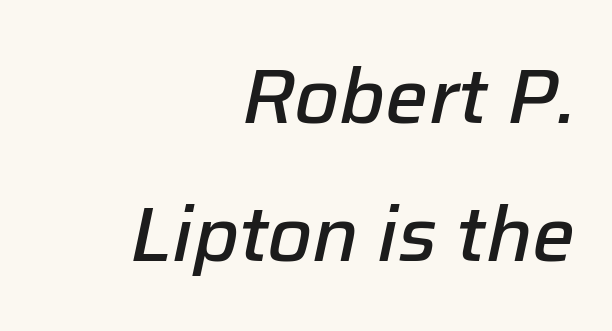
Q: Is the text bold? A: Semi-bold.
Q: Is the text italic (slanted)? A: Yes, it leans right by about 12 degrees.
Q: Is the text underlined? A: No.
Q: How is the paragraph aligned? A: Right-aligned.
Q: Is the spacing between letters normal or unusually wide? A: Normal.
Q: Width (condensed, normal, or wide)? A: Normal.
Q: Stroke contrast? A: Low.
Q: x-height? A: Medium.
Q: Monospaced? A: No.
